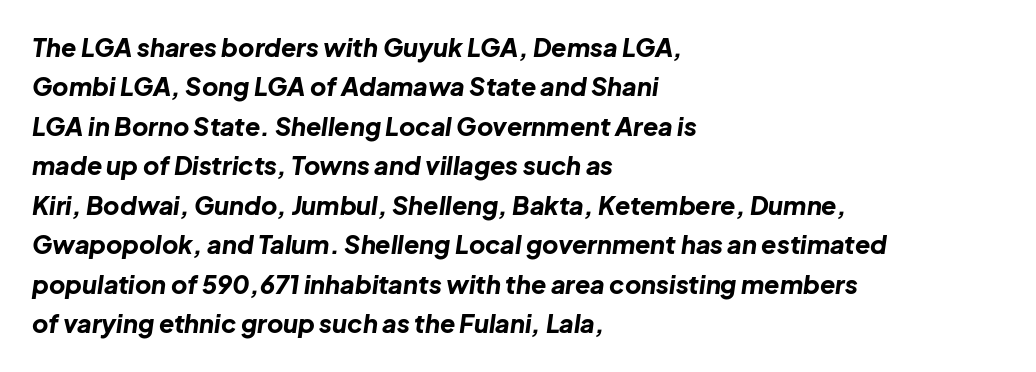
The image shows 25 px bold type, italic (leaning right); set left-aligned, normal line spacing (1.58x), normal letter spacing, not underlined.
